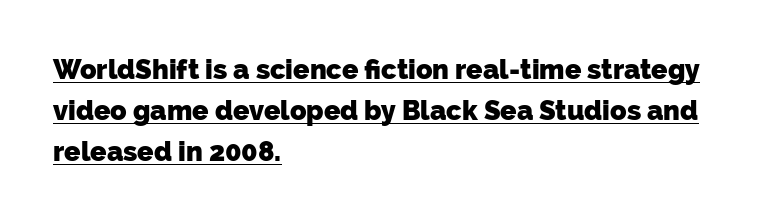
{"bold": "yes", "underline": "yes", "align": "left", "line_spacing": "normal", "line_spacing_ratio": 1.52, "letter_spacing": "normal", "letter_spacing_em": 0.0, "glyph_px": 27}
